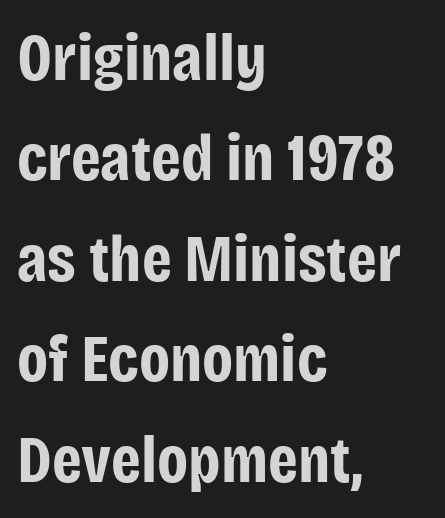
The image shows 67 px bold, condensed sans-serif type, upright; set left-aligned, normal line spacing (1.5x), normal letter spacing, not underlined; low stroke contrast and a large x-height.
